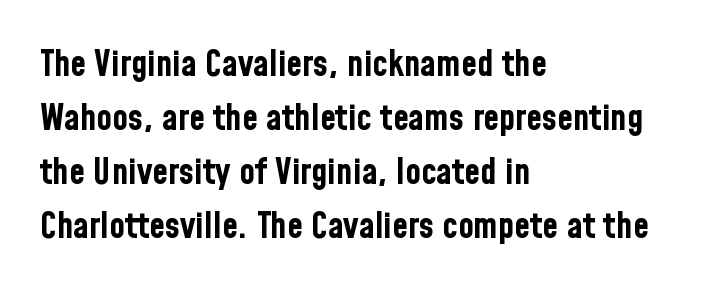
The image shows 36 px bold, condensed sans-serif type, upright; set left-aligned, normal line spacing (1.5x), normal letter spacing, not underlined; low stroke contrast and a medium x-height.
